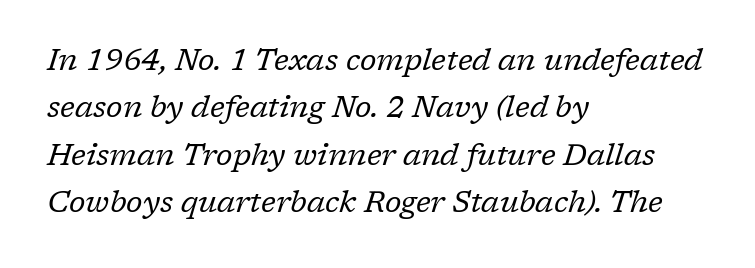
The image shows 30 px regular-weight serif type, italic (leaning right); set left-aligned, normal line spacing (1.58x), normal letter spacing, not underlined; low stroke contrast and a medium x-height.
